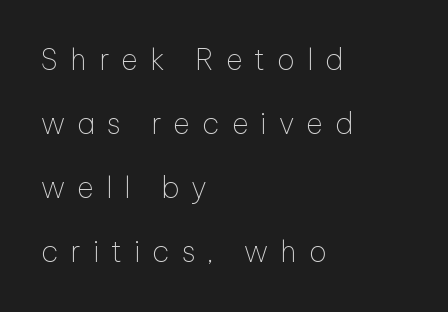
No heavy texture on the line: the type isn't bold. The font's upright variant was chosen for this text. Compared with typical body copy, the letter spacing here is much looser. This is sans-serif lettering, the kind often seen on screens and signage.
